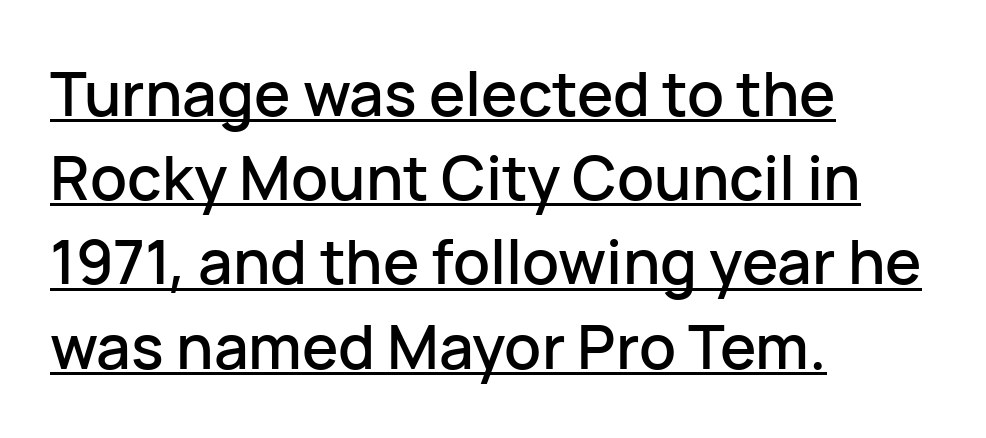
The image shows 61 px sans-serif type, upright; set left-aligned, normal line spacing (1.38x), normal letter spacing, underlined; low stroke contrast and a medium x-height.
